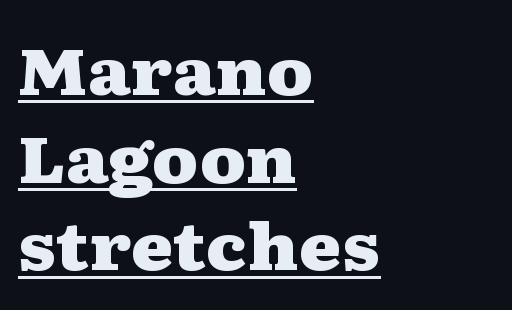
The image shows 65 px heavy, wide serif type, upright; set left-aligned, normal line spacing (1.35x), normal letter spacing, underlined; medium stroke contrast and a medium x-height.
